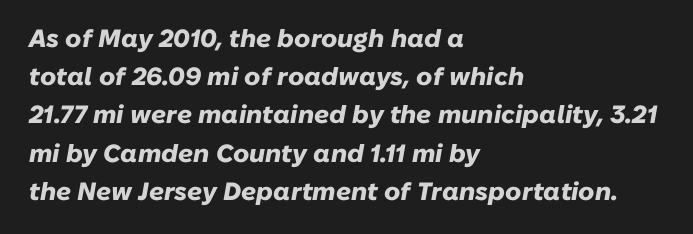
{"italic": "yes", "lean": "right", "slant_degrees": 10, "bold": "yes", "underline": "no", "align": "left", "line_spacing": "normal", "line_spacing_ratio": 1.53, "letter_spacing": "normal", "letter_spacing_em": 0.0, "glyph_px": 25}
